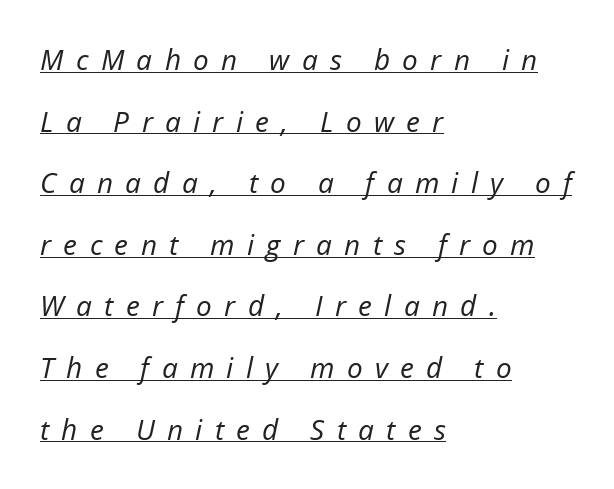
Do the characters align in a grid? No, the font is proportional. Reading down the column, the eye jumps a long way to each next line. The rendered words wear a rule along their underside. Letters have the restrained weight of plain body copy at most.
